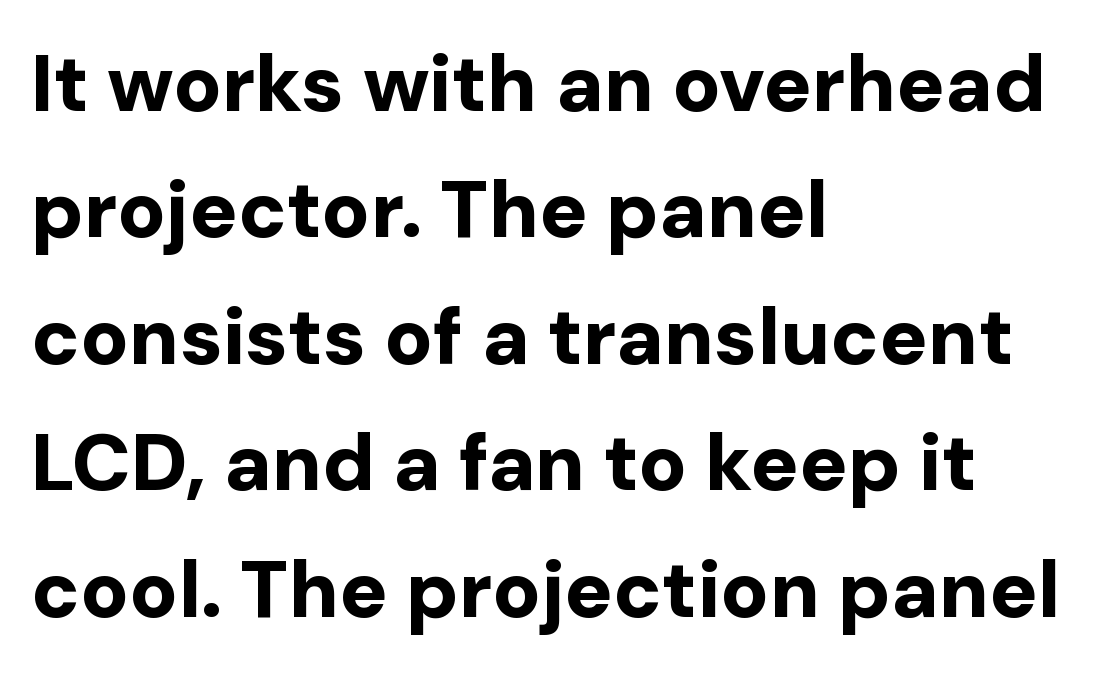
{"serif": "no", "italic": "no", "bold": "yes", "weight": "bold", "width": "normal", "stroke_contrast": "low", "x_height": "medium", "monospaced": "no", "underline": "no", "align": "left", "line_spacing": "normal", "line_spacing_ratio": 1.58, "letter_spacing": "normal", "letter_spacing_em": 0.0, "glyph_px": 80}
